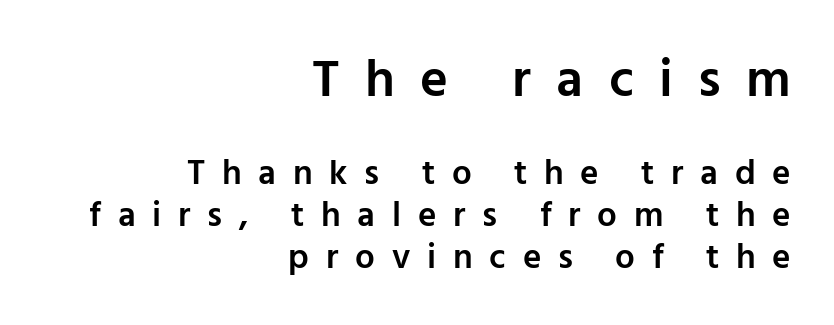
The image shows 53 px semibold sans-serif type, upright; set right-aligned, line spacing 1.2x, unusually wide letter spacing (+0.48 em), not underlined; the first (top) block is 1.51x larger; low stroke contrast and a medium x-height.
